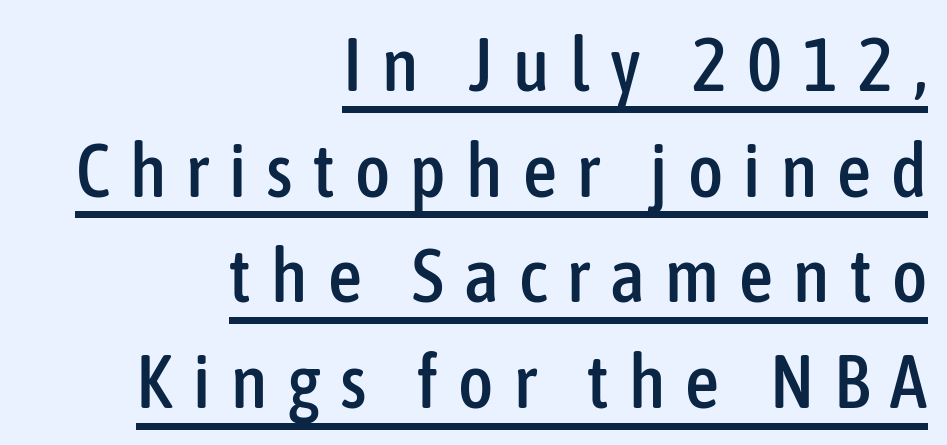
{"serif": "no", "italic": "no", "width": "condensed", "stroke_contrast": "low", "x_height": "medium", "monospaced": "no", "underline": "yes", "align": "right", "line_spacing": "normal", "line_spacing_ratio": 1.41, "letter_spacing": "wide", "letter_spacing_em": 0.27, "glyph_px": 75}
